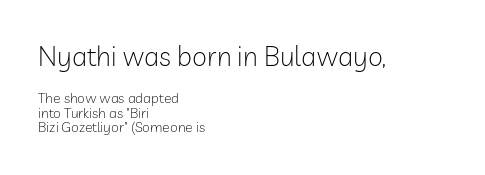
Unmarked baselines from the first word to the last. Compared with a typical body face, this is equally light or lighter still. The rendering shrinks the type as you move from the upper chunk to the lower. Between one letter and the next there's only the usual sliver of space.
